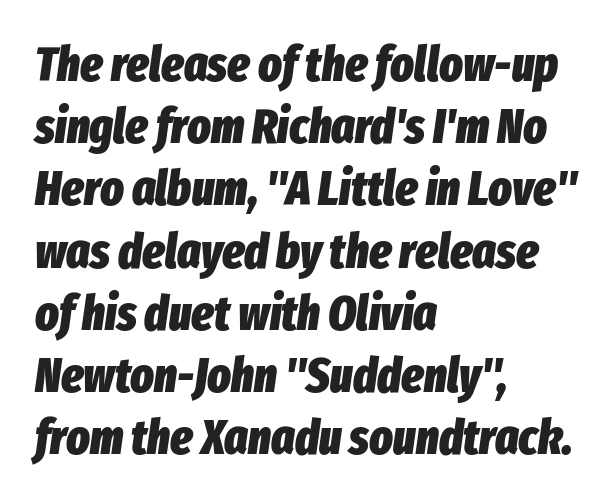
Nothing unusual about the tracking: characters are spaced as the font intends. The vertical gap from one line to the next is medium. Students, this is bold: see how much ink each stroke carries. The area under the type is left untouched. A typesetter would call this proportional, since set widths differ per character. A student would call this left alignment; a typographer would say flush left, rag right.
